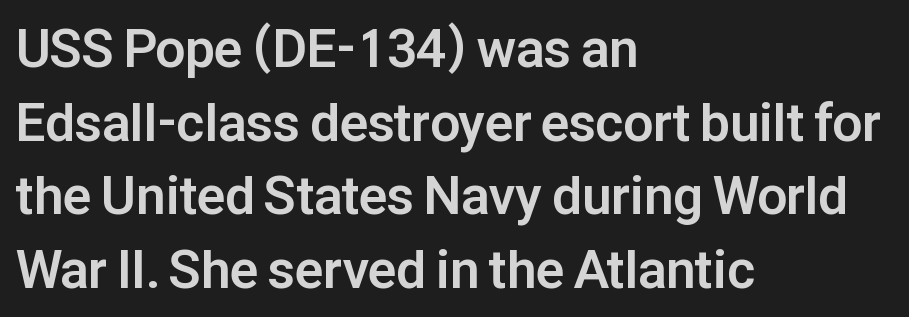
The image shows 53 px bold sans-serif type, upright; set left-aligned, normal line spacing (1.39x), normal letter spacing, not underlined; low stroke contrast and a medium x-height.
